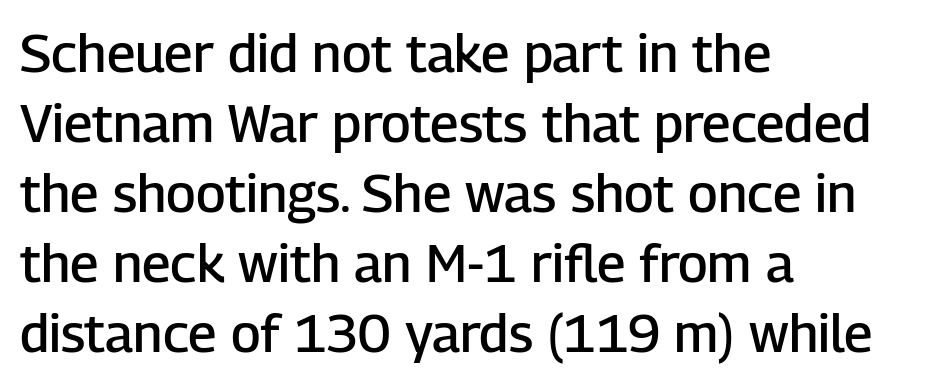
This is sans-serif lettering, the kind often seen on screens and signage. In terms of weight, the rendering is demibold, just under bold. The compositor pushed each line to the left boundary. Is this a fixed-width face? No — the glyphs have proportional, varying widths. Beneath every word, the page is bare.
